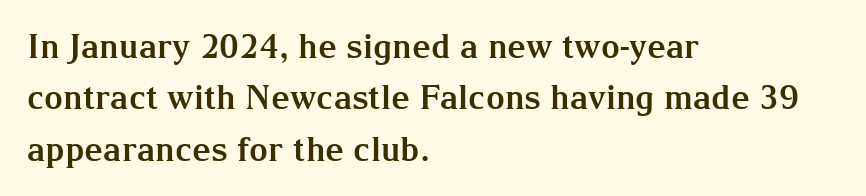
The image shows 33 px bold serif type, upright; set left-aligned, normal line spacing (1.56x), normal letter spacing, not underlined; medium stroke contrast and a medium x-height.
